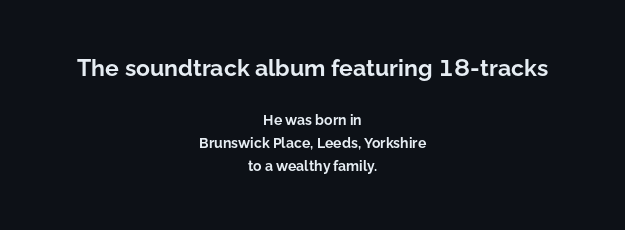
{"italic": "no", "bold": "yes", "underline": "no", "align": "center", "line_spacing": "normal", "line_spacing_ratio": 1.66, "letter_spacing": "normal", "letter_spacing_em": 0.0, "larger_block": "first", "size_ratio": 1.64, "glyph_px": 23}
